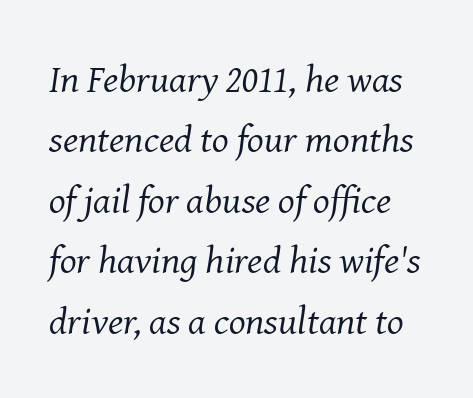
These glyphs show unthickened strokes, regular width or finer. The passage shown is typed in a proportional face where columns would drift. The rendering shows small feet on the letterforms — a serif design. The designer left line spacing at the default. You can tell it's italic because the verticals aren't actually vertical.
